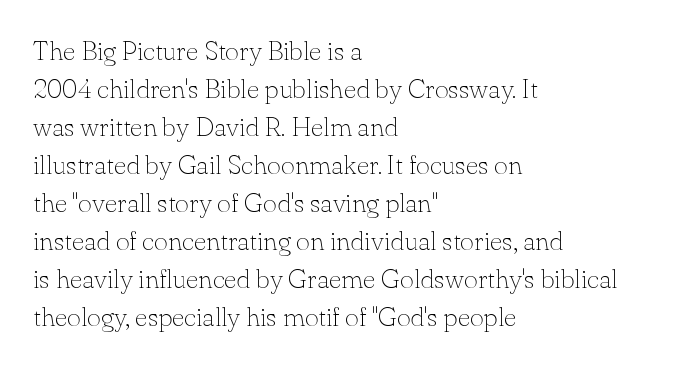
The designer left line spacing at the default. A classic flush-left, rag-right setting is used for this passage. The font sits on the lighter half of the weight spectrum, regular included. The letters stand straight up with perfectly vertical stems. No word sits above an underline.
